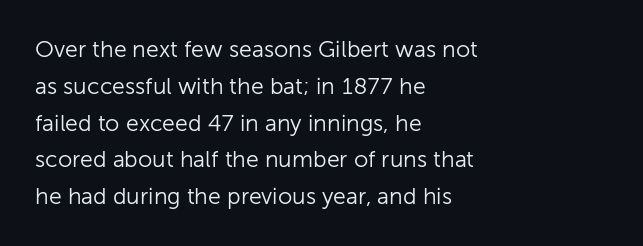
Q: Is the text bold? A: No.
Q: Is the text italic (slanted)? A: No, it is upright.
Q: Is the text underlined? A: No.
Q: How is the paragraph aligned? A: Left-aligned.
Q: Is the spacing between letters normal or unusually wide? A: Normal.
Q: Is the spacing between lines tight, normal or loose? A: Normal.
